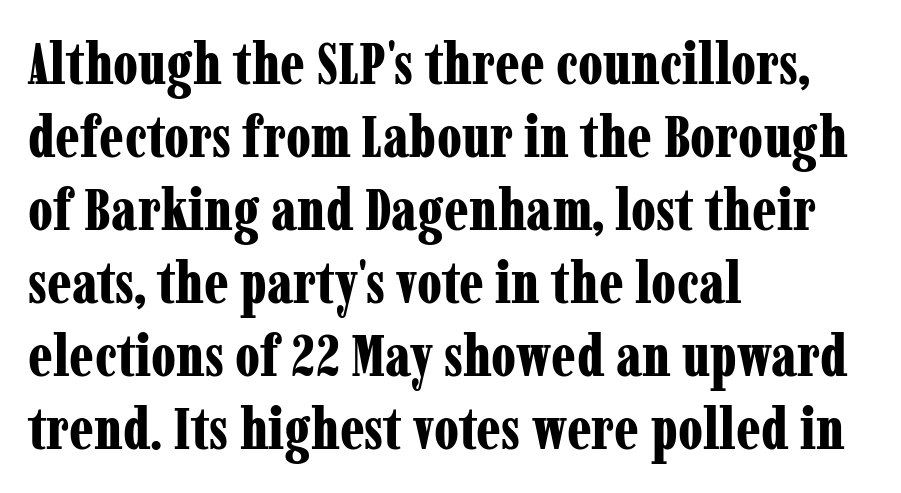
Q: Is the text bold? A: Yes.
Q: Is the text italic (slanted)? A: No, it is upright.
Q: Is the typeface a serif or a sans-serif typeface? A: Serif.
Q: Is the text underlined? A: No.
Q: How is the paragraph aligned? A: Left-aligned.
Q: Is the spacing between letters normal or unusually wide? A: Normal.
Q: Is the spacing between lines tight, normal or loose? A: Normal.
Q: Width (condensed, normal, or wide)? A: Condensed.
Q: Stroke contrast? A: Low.
Q: x-height? A: Medium.
Q: Monospaced? A: No.
